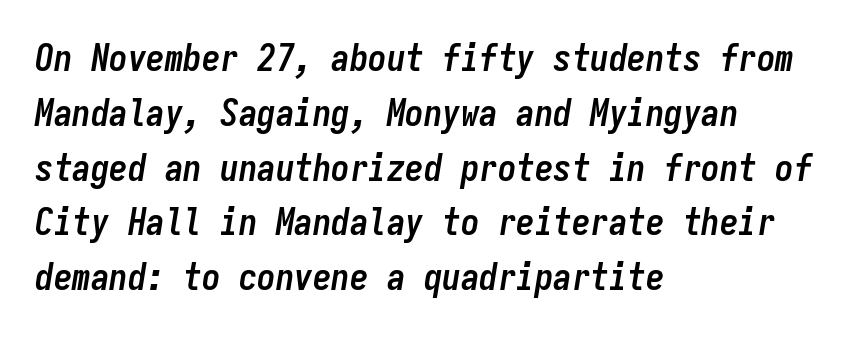
The image shows 37 px semibold, condensed type, italic (leaning right), monospaced; set left-aligned, normal line spacing (1.48x), normal letter spacing, not underlined; low stroke contrast and a medium x-height.
